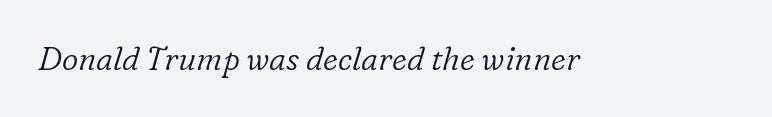
The image shows 32 px light serif type, italic (leaning right); set normal letter spacing, not underlined; low stroke contrast and a medium x-height.
